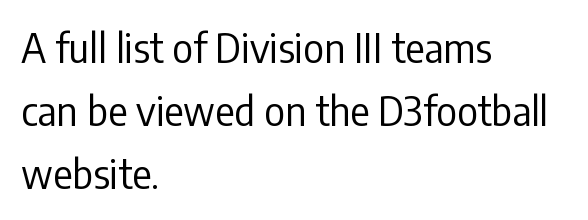
The image shows 40 px regular-weight, condensed sans-serif type, upright; set left-aligned, normal line spacing (1.58x), normal letter spacing, not underlined; low stroke contrast and a medium x-height.
